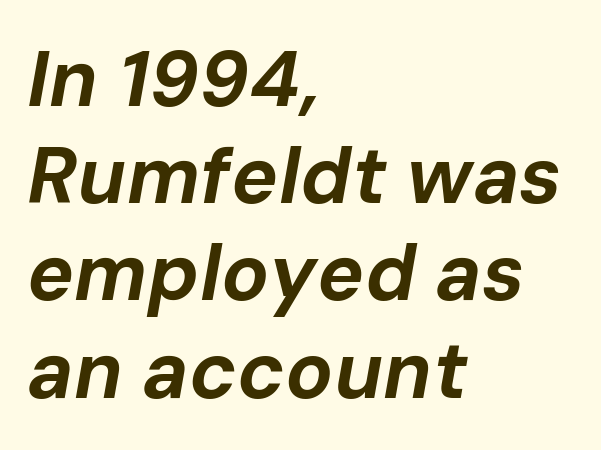
{"italic": "yes", "lean": "right", "slant_degrees": 10, "bold": "yes", "weight": "bold", "width": "normal", "stroke_contrast": "low", "x_height": "medium", "monospaced": "no", "underline": "no", "align": "left", "line_spacing_ratio": 1.23, "letter_spacing": "normal", "letter_spacing_em": 0.0, "glyph_px": 79}
